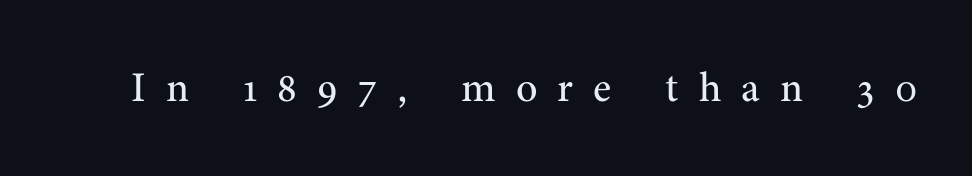
Q: Is the text bold? A: No.
Q: Is the text italic (slanted)? A: No, it is upright.
Q: Is the typeface a serif or a sans-serif typeface? A: Serif.
Q: Is the text underlined? A: No.
Q: Is the spacing between letters normal or unusually wide? A: Unusually wide.
Q: Width (condensed, normal, or wide)? A: Normal.
Q: Stroke contrast? A: Medium.
Q: x-height? A: Medium.
Q: Monospaced? A: No.
